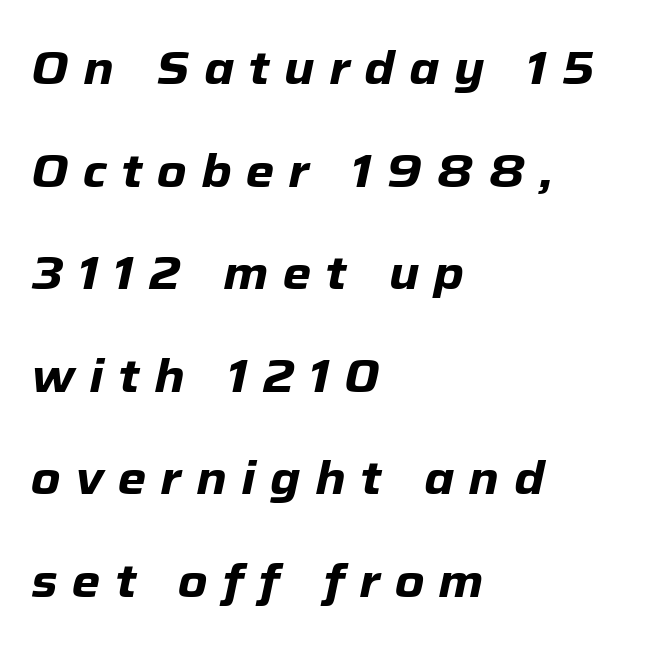
The image shows 46 px heavy type, italic (leaning right); set left-aligned, loose line spacing (2.23x), unusually wide letter spacing (+0.31 em), not underlined; low stroke contrast and a medium x-height.
